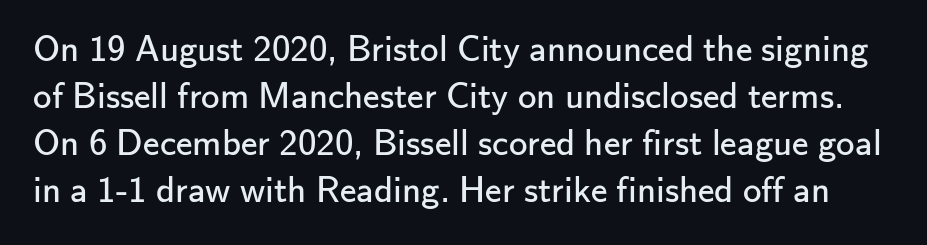
{"serif": "no", "italic": "no", "bold": "no", "weight": "regular", "width": "normal", "stroke_contrast": "low", "x_height": "small", "monospaced": "no", "underline": "no", "line_spacing": "normal", "line_spacing_ratio": 1.27, "letter_spacing": "normal", "letter_spacing_em": 0.0, "glyph_px": 37}
